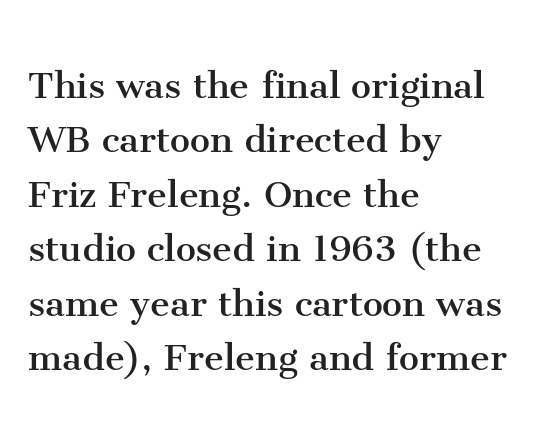
The image shows 45 px regular-weight serif type, upright; set left-aligned, line spacing 1.21x, normal letter spacing, not underlined; medium stroke contrast and a medium x-height.
